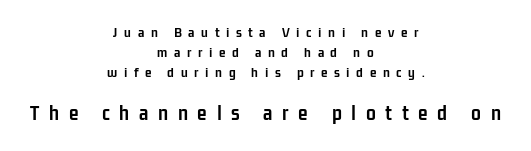
{"italic": "no", "bold": "yes", "underline": "no", "align": "center", "line_spacing": "normal", "line_spacing_ratio": 1.33, "letter_spacing": "wide", "letter_spacing_em": 0.44, "larger_block": "second", "size_ratio": 1.47, "glyph_px": 22}
